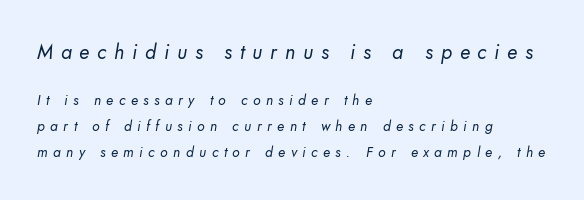
The gap between lines stays unmarked. Scale decreases going downward across the two blocks. Substantial extra tracking has been applied to these lines. Horizontally, the lines are justified to the leading edge only. No chunkiness to these letters — they're not bold.
